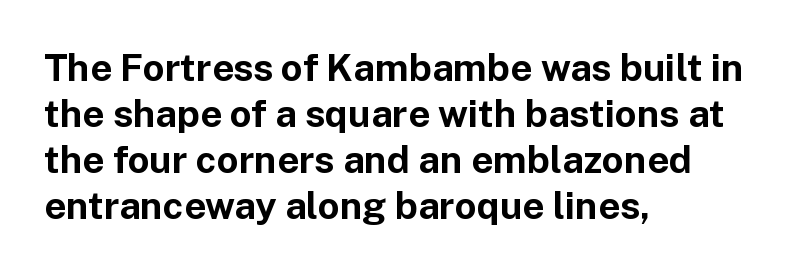
Q: Is the text bold? A: Yes.
Q: Is the text italic (slanted)? A: No, it is upright.
Q: Is the typeface a serif or a sans-serif typeface? A: Sans-serif.
Q: Is the text underlined? A: No.
Q: How is the paragraph aligned? A: Left-aligned.
Q: Is the spacing between letters normal or unusually wide? A: Normal.
Q: Width (condensed, normal, or wide)? A: Normal.
Q: Stroke contrast? A: Low.
Q: x-height? A: Medium.
Q: Monospaced? A: No.
